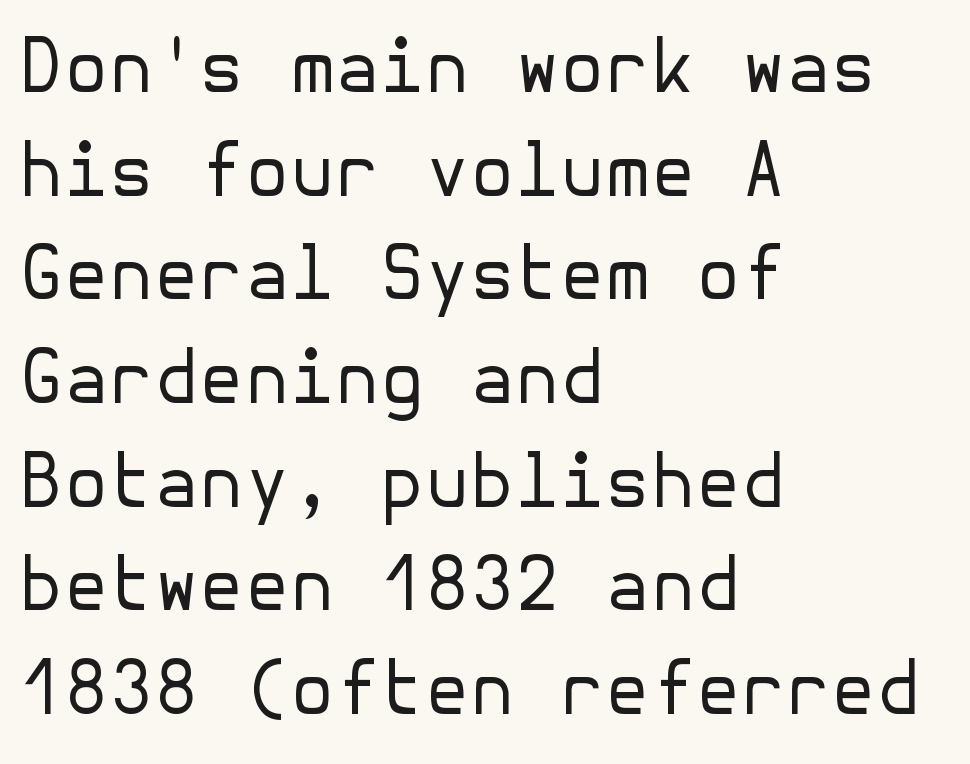
{"serif": "no", "italic": "no", "bold": "no", "weight": "regular", "width": "normal", "stroke_contrast": "low", "x_height": "medium", "underline": "no", "align": "left", "line_spacing": "normal", "line_spacing_ratio": 1.42, "letter_spacing": "normal", "letter_spacing_em": 0.0, "glyph_px": 73}
